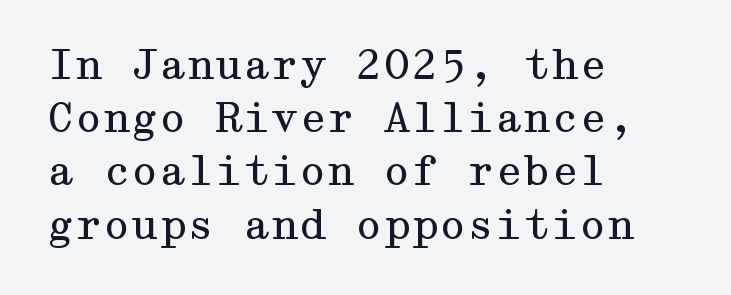
{"serif": "yes", "italic": "no", "bold": "no", "weight": "regular", "width": "wide", "stroke_contrast": "medium", "x_height": "medium", "underline": "no", "align": "left", "line_spacing": "normal", "line_spacing_ratio": 1.33, "letter_spacing": "normal", "letter_spacing_em": 0.0, "glyph_px": 40}
